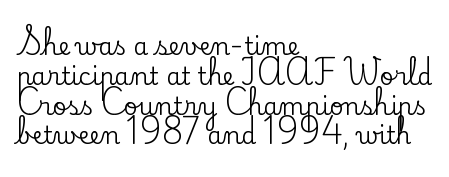
The image shows 24 px text type, upright; set left-aligned, line spacing 1.24x, normal letter spacing, not underlined.
